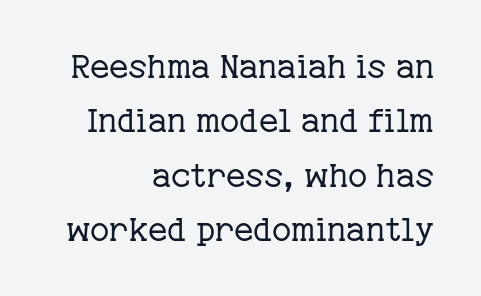
The image shows 33 px regular-weight serif type, upright; set right-aligned, normal line spacing (1.65x), normal letter spacing, not underlined; low stroke contrast and a medium x-height.
